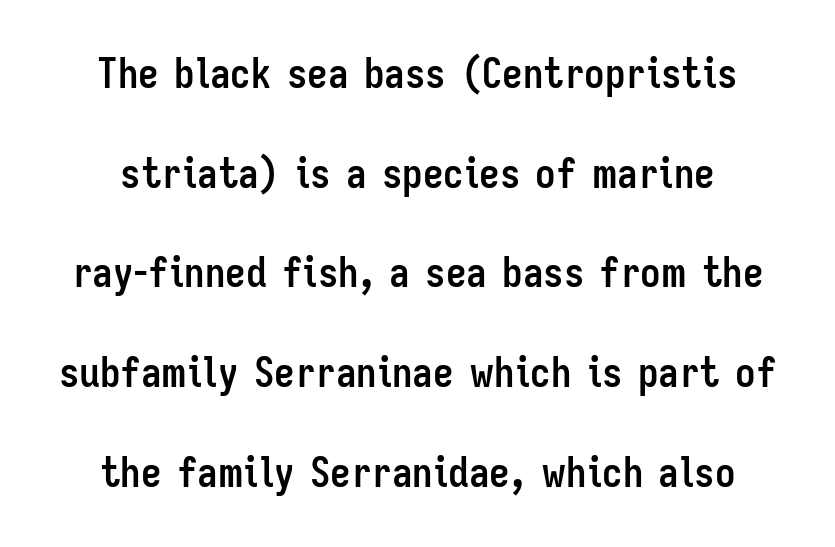
{"serif": "no", "italic": "no", "bold": "yes", "weight": "semibold", "width": "condensed", "stroke_contrast": "low", "x_height": "medium", "monospaced": "no", "underline": "no", "line_spacing": "loose", "line_spacing_ratio": 2.43, "letter_spacing": "normal", "letter_spacing_em": 0.0, "glyph_px": 41}
